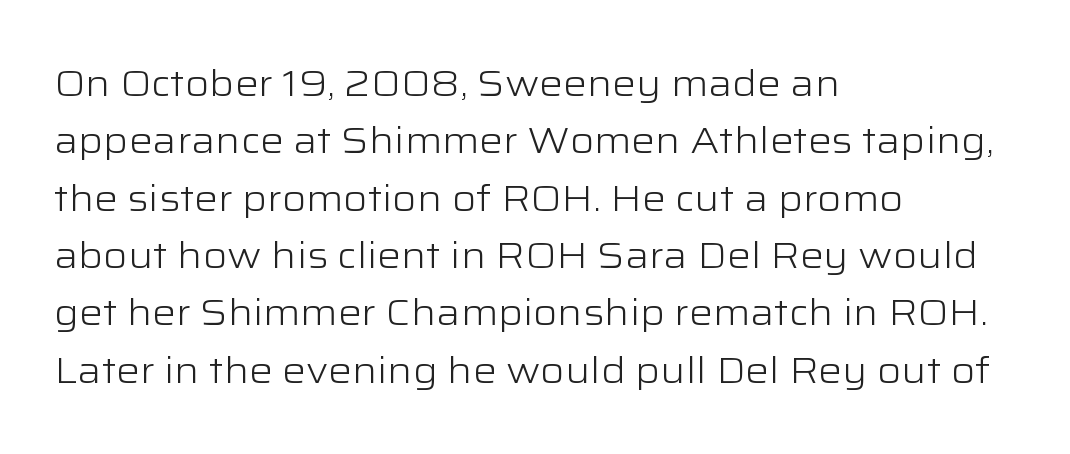
Q: Is the text bold? A: No.
Q: Is the text italic (slanted)? A: No, it is upright.
Q: Is the typeface a serif or a sans-serif typeface? A: Sans-serif.
Q: Is the text underlined? A: No.
Q: How is the paragraph aligned? A: Left-aligned.
Q: Is the spacing between letters normal or unusually wide? A: Normal.
Q: Is the spacing between lines tight, normal or loose? A: Normal.
Q: Width (condensed, normal, or wide)? A: Wide.
Q: Stroke contrast? A: Low.
Q: x-height? A: Medium.
Q: Monospaced? A: No.
